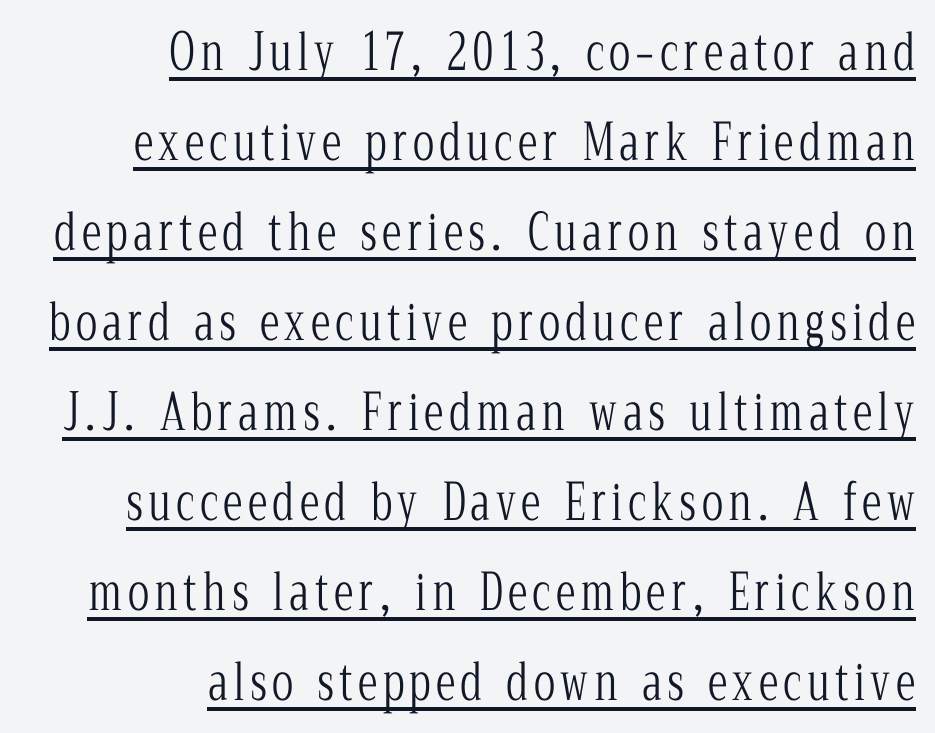
{"serif": "yes", "italic": "no", "bold": "no", "weight": "light", "width": "condensed", "stroke_contrast": "low", "x_height": "medium", "monospaced": "no", "underline": "yes", "align": "right", "line_spacing_ratio": 1.8, "glyph_px": 50}
